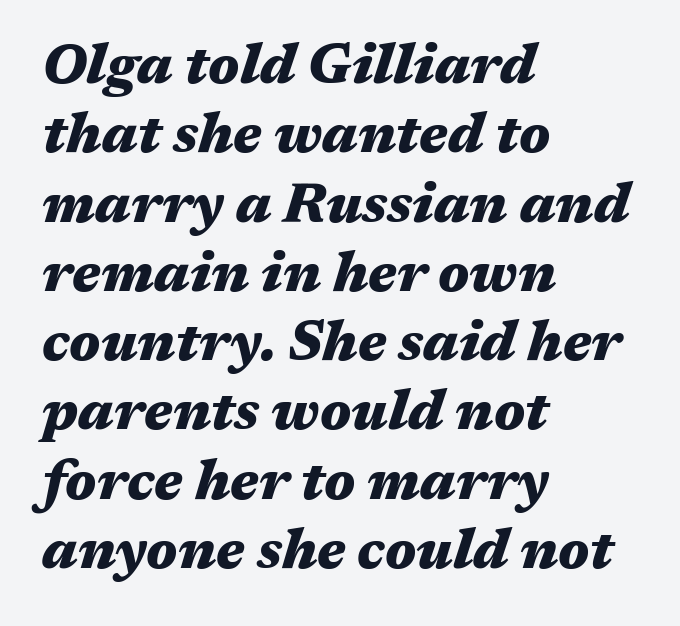
Typographic density is high because the face is bold. The rendering uses a moderate line-height, typical for paragraphs. The setting favours the left margin, as ordinary paragraphs usually do. Standard letterfit; no display-style spreading of the glyphs.
